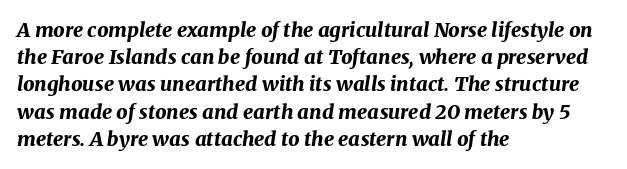
{"italic": "yes", "lean": "right", "slant_degrees": 8, "bold": "yes", "underline": "no", "align": "left", "line_spacing": "normal", "line_spacing_ratio": 1.36, "letter_spacing": "normal", "letter_spacing_em": 0.0, "glyph_px": 20}
